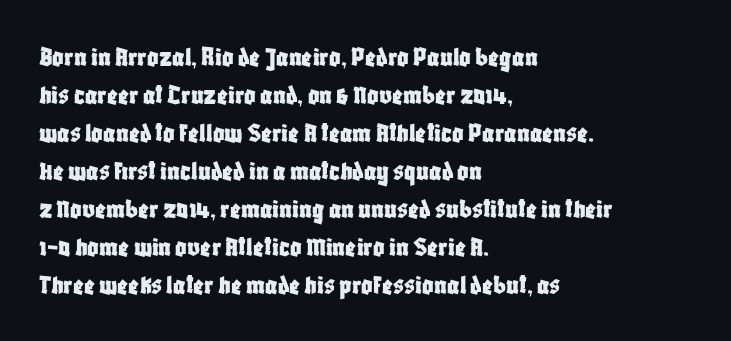
The image shows 28 px condensed sans-serif type, upright; set left-aligned, normal line spacing (1.36x), normal letter spacing, not underlined; low stroke contrast and a large x-height.
